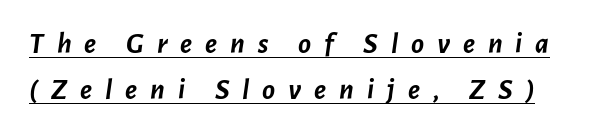
Q: Is the text bold? A: Yes.
Q: Is the text italic (slanted)? A: Yes, it leans right by about 7 degrees.
Q: Is the text underlined? A: Yes.
Q: Is the spacing between letters normal or unusually wide? A: Unusually wide.
Q: Is the spacing between lines tight, normal or loose? A: Normal.
Q: Width (condensed, normal, or wide)? A: Normal.
Q: Stroke contrast? A: Low.
Q: x-height? A: Medium.
Q: Monospaced? A: No.
